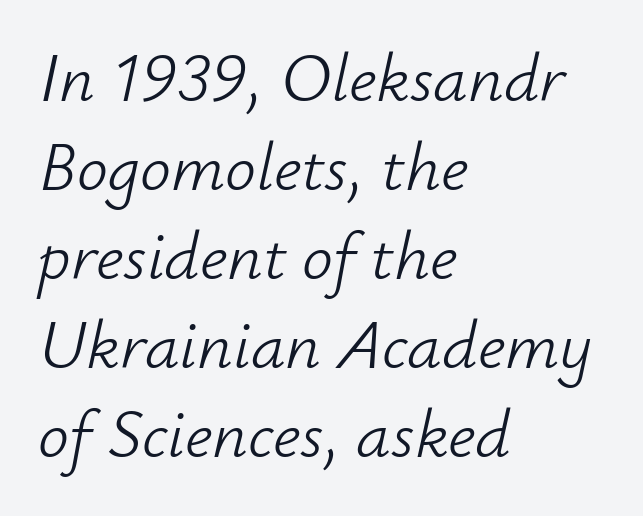
Teacher's note: observe the even left margin — that is flush-left alignment. Words float on clear page, feet unadorned. A typesetter would call this zero additional tracking. Varying glyph widths throughout — classic text-font behaviour. Leading matches the norm, producing a regular column. Heft: none added — not bold.
